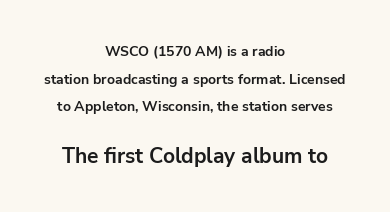
Its strokes are broad and dark, the hallmark of bold type. Short and long lines alike share a common midpoint. Rendered with straight, roman letterforms. Whoever set this made the second block the dominant, larger element. The leading is generous, giving the passage an open texture.
